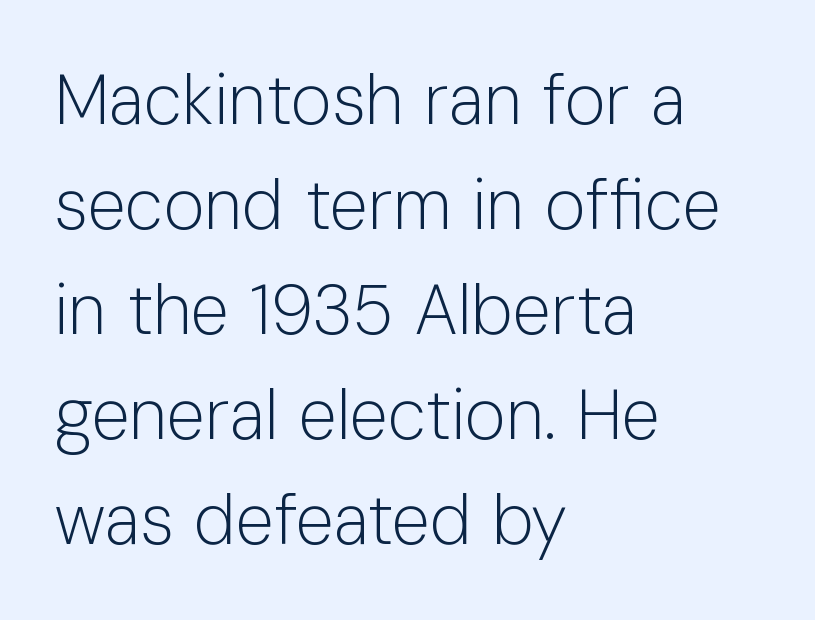
Q: Is the text bold? A: No.
Q: Is the text italic (slanted)? A: No, it is upright.
Q: Is the typeface a serif or a sans-serif typeface? A: Sans-serif.
Q: Is the text underlined? A: No.
Q: How is the paragraph aligned? A: Left-aligned.
Q: Is the spacing between letters normal or unusually wide? A: Normal.
Q: Is the spacing between lines tight, normal or loose? A: Normal.
Q: Width (condensed, normal, or wide)? A: Normal.
Q: Stroke contrast? A: Low.
Q: x-height? A: Medium.
Q: Monospaced? A: No.
